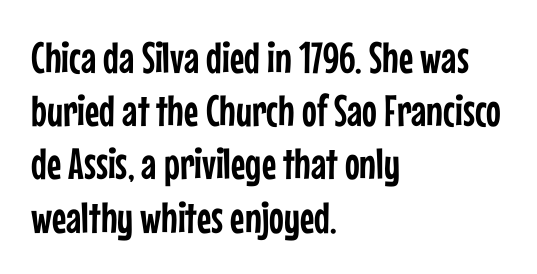
Q: Is the text italic (slanted)? A: No, it is upright.
Q: Is the typeface a serif or a sans-serif typeface? A: Sans-serif.
Q: Is the text underlined? A: No.
Q: How is the paragraph aligned? A: Left-aligned.
Q: Is the spacing between letters normal or unusually wide? A: Normal.
Q: Width (condensed, normal, or wide)? A: Condensed.
Q: Stroke contrast? A: Low.
Q: x-height? A: Medium.
Q: Monospaced? A: No.
